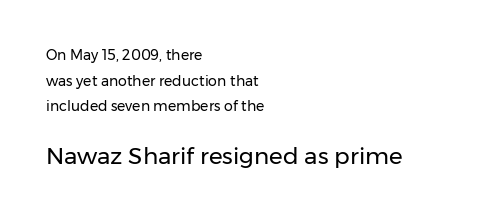
{"italic": "no", "bold": "no", "underline": "no", "align": "left", "line_spacing_ratio": 1.83, "letter_spacing": "normal", "letter_spacing_em": 0.0, "larger_block": "second", "size_ratio": 1.64, "glyph_px": 23}
